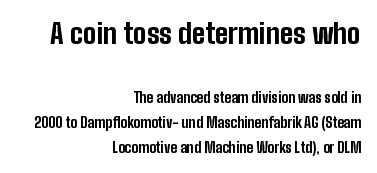
Q: Is the text bold? A: Yes.
Q: Is the text italic (slanted)? A: No, it is upright.
Q: Is the typeface a serif or a sans-serif typeface? A: Sans-serif.
Q: Is the text underlined? A: No.
Q: How is the paragraph aligned? A: Right-aligned.
Q: Is the spacing between letters normal or unusually wide? A: Normal.
Q: Which block of text is set in a larger size, the first (top) or the second (bottom)? A: The first (top) one.
Q: Width (condensed, normal, or wide)? A: Condensed.
Q: Stroke contrast? A: Low.
Q: x-height? A: Medium.
Q: Monospaced? A: No.
